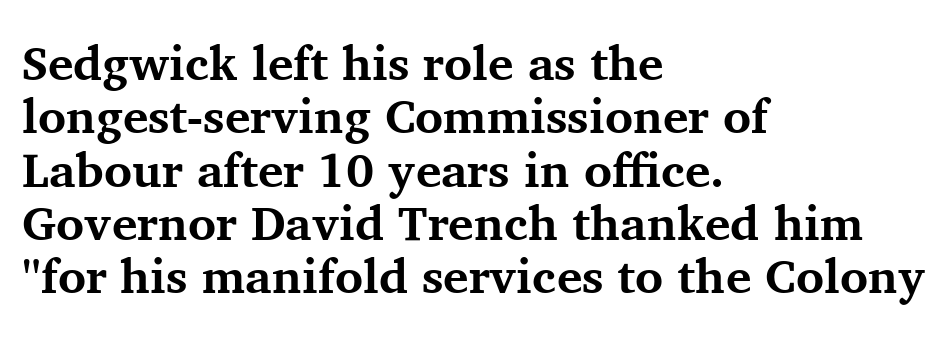
The image shows 48 px bold serif type, upright; set left-aligned, tight line spacing (1.11x), normal letter spacing, not underlined; medium stroke contrast and a medium x-height.
